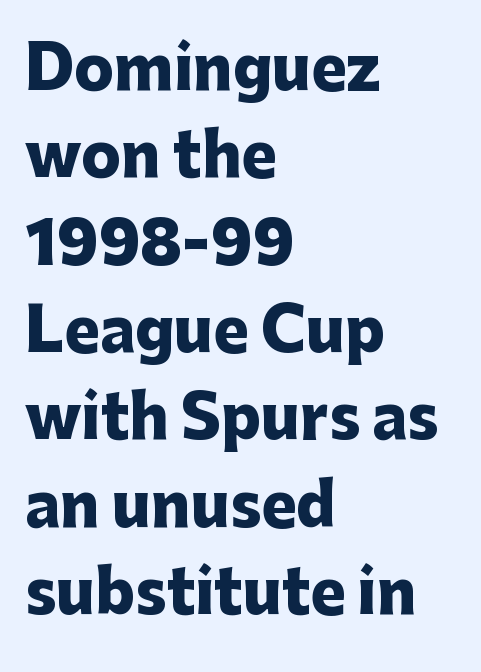
{"serif": "no", "italic": "no", "bold": "yes", "weight": "heavy", "width": "normal", "stroke_contrast": "low", "x_height": "medium", "monospaced": "no", "underline": "no", "align": "left", "line_spacing": "normal", "line_spacing_ratio": 1.48, "letter_spacing": "normal", "letter_spacing_em": 0.0, "glyph_px": 59}
